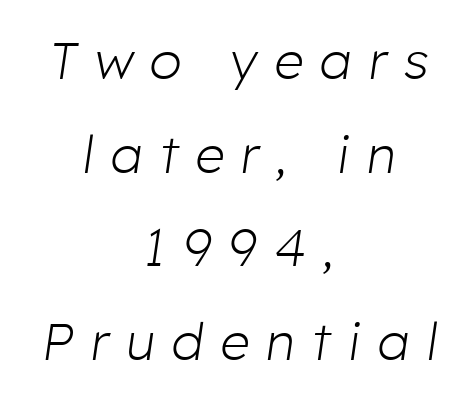
Q: Is the text bold? A: No.
Q: Is the text italic (slanted)? A: Yes, it leans right by about 8 degrees.
Q: Is the text underlined? A: No.
Q: How is the paragraph aligned? A: Centered.
Q: Is the spacing between letters normal or unusually wide? A: Unusually wide.
Q: Width (condensed, normal, or wide)? A: Normal.
Q: Stroke contrast? A: Low.
Q: x-height? A: Medium.
Q: Monospaced? A: No.
